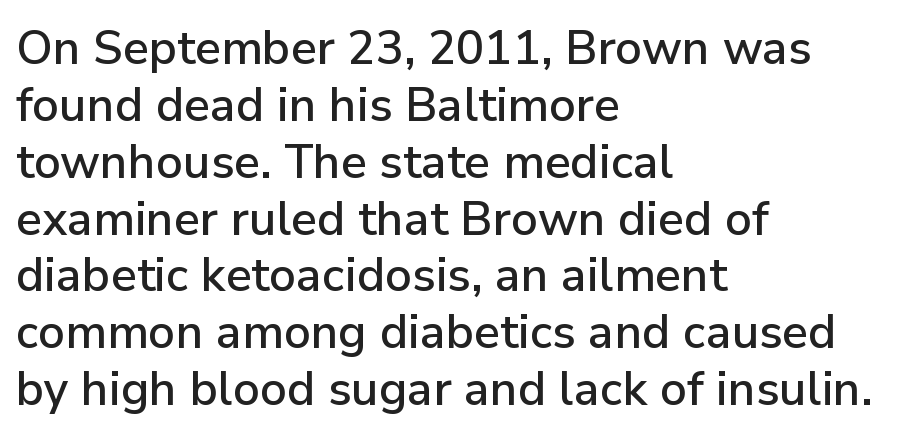
Q: Is the text italic (slanted)? A: No, it is upright.
Q: Is the typeface a serif or a sans-serif typeface? A: Sans-serif.
Q: Is the text underlined? A: No.
Q: How is the paragraph aligned? A: Left-aligned.
Q: Is the spacing between letters normal or unusually wide? A: Normal.
Q: Width (condensed, normal, or wide)? A: Normal.
Q: Stroke contrast? A: Low.
Q: x-height? A: Medium.
Q: Monospaced? A: No.
